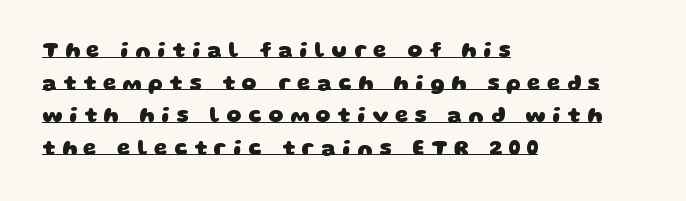
The image shows 21 px bold type; set left-aligned, normal line spacing (1.55x), unusually wide letter spacing (+0.32 em), underlined.
